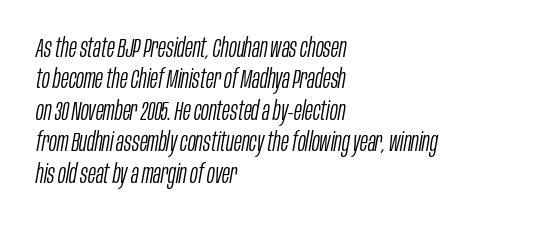
Alignment: flush left. Rendered with sloped, italic letterforms. Weight: in the light-to-regular range. Lines of text with bare space underneath. What stands out about the letter spacing? Nothing — it is the standard amount.
